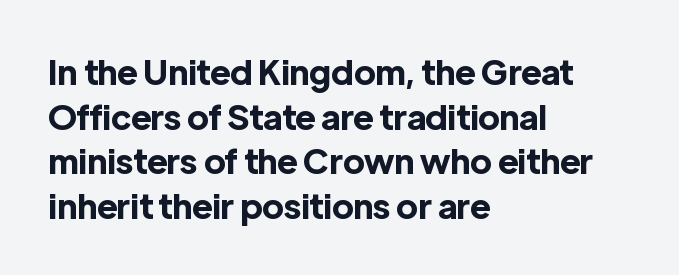
Q: Is the text bold? A: Yes.
Q: Is the text italic (slanted)? A: No, it is upright.
Q: Is the typeface a serif or a sans-serif typeface? A: Sans-serif.
Q: Is the text underlined? A: No.
Q: How is the paragraph aligned? A: Left-aligned.
Q: Is the spacing between letters normal or unusually wide? A: Normal.
Q: Is the spacing between lines tight, normal or loose? A: Normal.
Q: Width (condensed, normal, or wide)? A: Normal.
Q: x-height? A: Medium.
Q: Monospaced? A: No.
